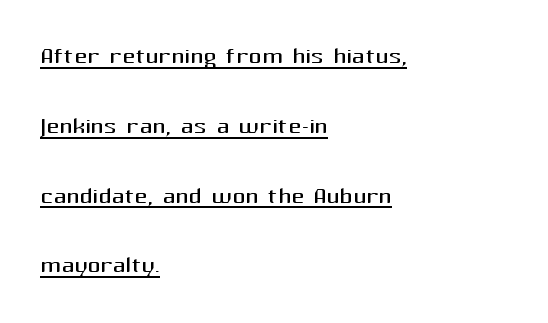
The image shows 32 px regular-weight sans-serif type, upright; set left-aligned, loose line spacing (2.18x), normal letter spacing, underlined; medium stroke contrast and a medium x-height.
